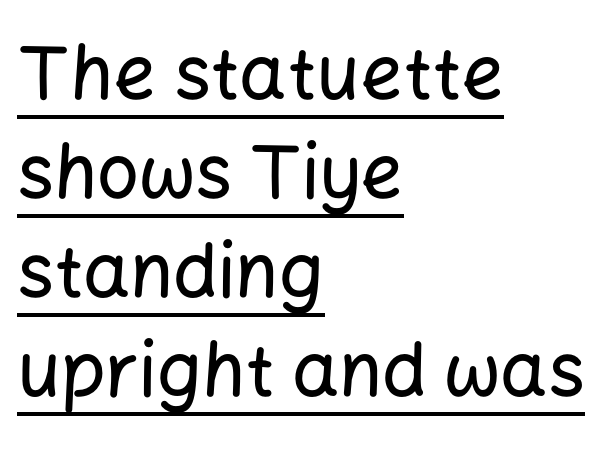
{"serif": "no", "italic": "no", "width": "normal", "stroke_contrast": "low", "x_height": "medium", "monospaced": "no", "underline": "yes", "align": "left", "line_spacing": "normal", "line_spacing_ratio": 1.34, "letter_spacing": "normal", "letter_spacing_em": 0.0, "glyph_px": 74}
